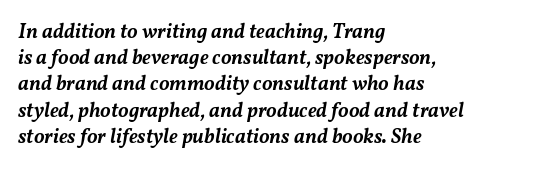
You can tell it's italic because the verticals aren't actually vertical. In terms of weight, the rendering is demibold, just under bold. Here the glyphs are tracked normally, forming tight word shapes. No word sits above an underline. Horizontally, the lines are justified to the leading edge only. The block of text has a typical density, with ordinary space between rows.
